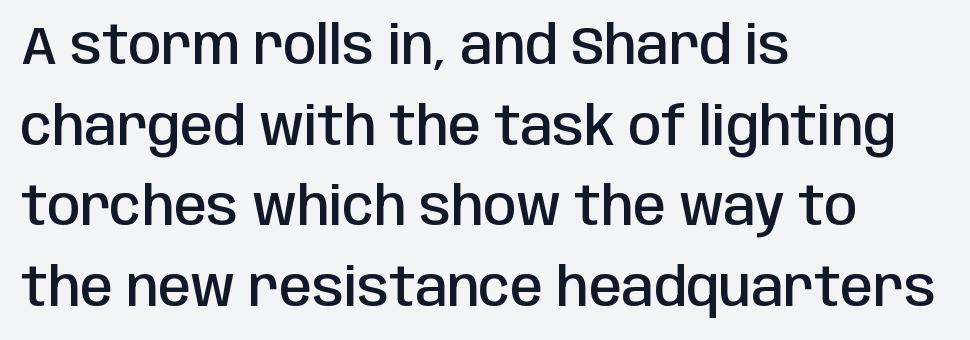
Letters rest on an invisible, unmarked baseline. Short note: letters normally spaced. The letters are semibold — heavier than regular but short of a full bold. Regarding leading, the lines here are spaced in the standard way. In CSS terms this would be text-align: left. Looks like regular typesetting: each glyph gets only the width it needs.
